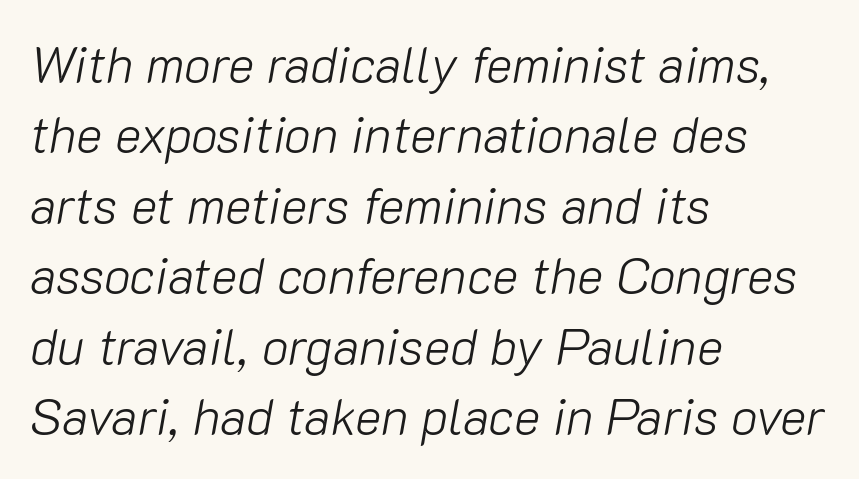
Q: Is the text bold? A: No.
Q: Is the text italic (slanted)? A: Yes, it leans right by about 10 degrees.
Q: Is the text underlined? A: No.
Q: How is the paragraph aligned? A: Left-aligned.
Q: Is the spacing between letters normal or unusually wide? A: Normal.
Q: Is the spacing between lines tight, normal or loose? A: Normal.
Q: Width (condensed, normal, or wide)? A: Normal.
Q: Stroke contrast? A: Low.
Q: x-height? A: Medium.
Q: Monospaced? A: No.
